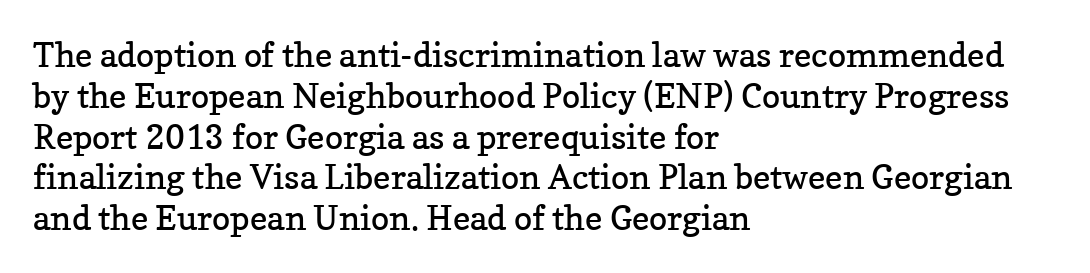
Q: Is the text bold? A: No.
Q: Is the text italic (slanted)? A: No, it is upright.
Q: Is the typeface a serif or a sans-serif typeface? A: Serif.
Q: Is the text underlined? A: No.
Q: How is the paragraph aligned? A: Left-aligned.
Q: Is the spacing between letters normal or unusually wide? A: Normal.
Q: Width (condensed, normal, or wide)? A: Normal.
Q: Stroke contrast? A: Low.
Q: x-height? A: Medium.
Q: Monospaced? A: No.
